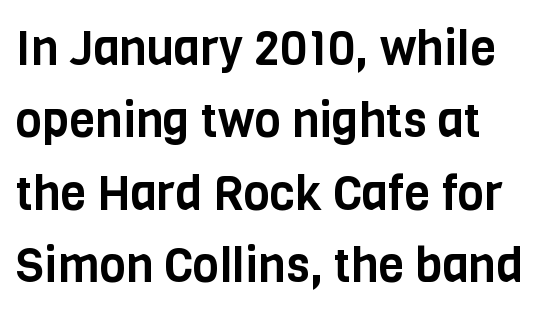
Letters rest on an invisible, unmarked baseline. Nope, not italic — everything's standing straight. How are the letters spaced? Ordinarily, with no added tracking. Is this a fixed-width face? No — the glyphs have proportional, varying widths.
